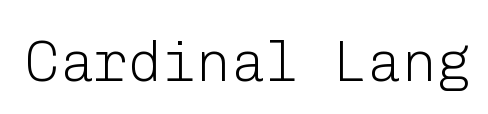
The image shows 57 px light sans-serif type, upright; set normal letter spacing, not underlined; low stroke contrast and a medium x-height.
